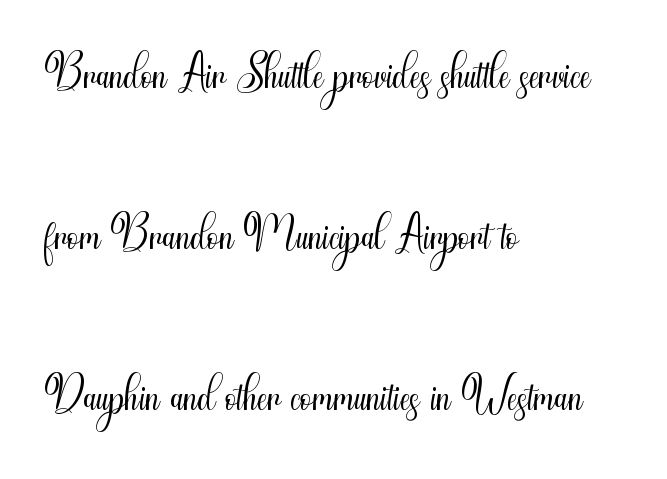
The image shows 65 px light, condensed sans-serif type; set left-aligned, loose line spacing (2.48x), normal letter spacing, not underlined; medium stroke contrast and a small x-height.
